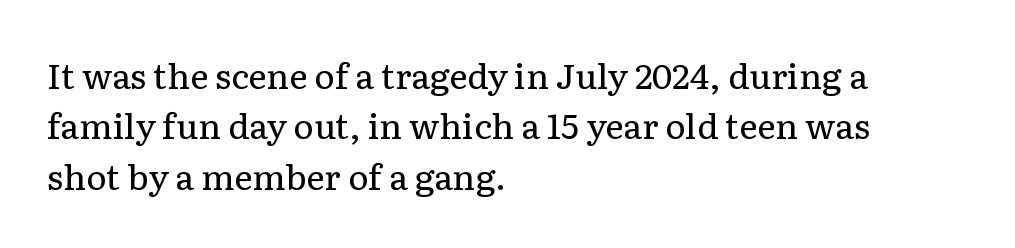
The image shows 35 px regular-weight serif type, upright; set left-aligned, normal line spacing (1.44x), normal letter spacing, not underlined; low stroke contrast and a medium x-height.
